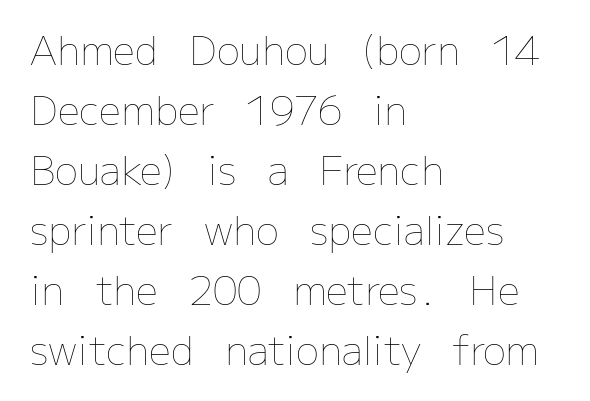
The image shows 39 px thin type, upright; set left-aligned, normal line spacing (1.54x), normal letter spacing, not underlined; low stroke contrast and a medium x-height.
